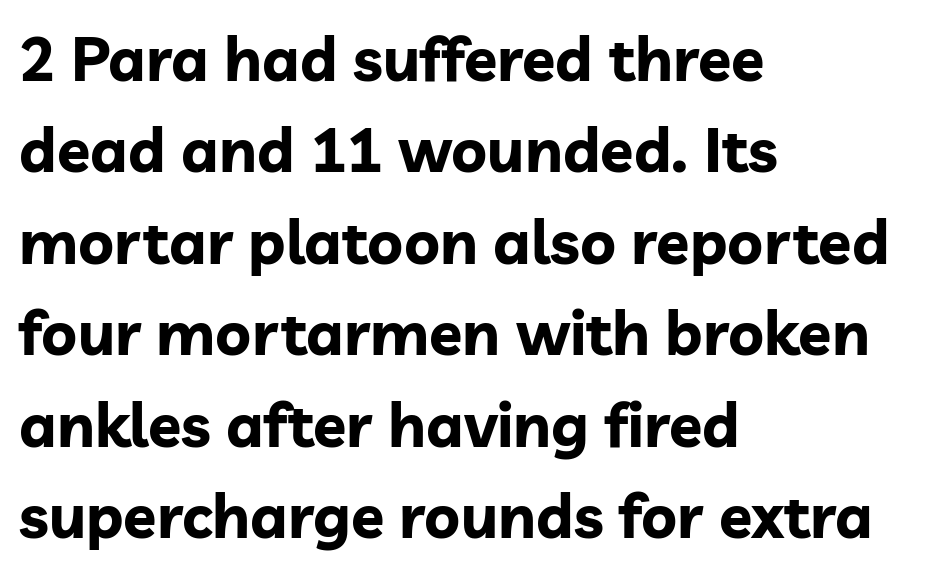
Compared with a centered layout, this one pins lines to the left instead. Descender tails drop into unmarked territory. You can tell it's not italic because the verticals are truly vertical. The font family rendered here belongs to the sans-serif group. Does extra space separate the letters? No, they use regular spacing. Does the weight exceed regular? Yes, all the way to bold.
